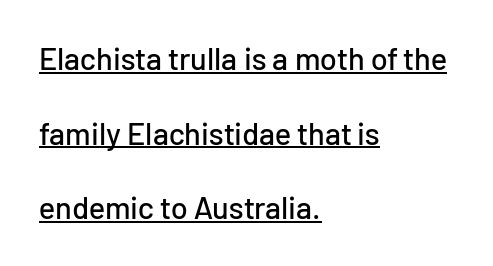
Quick note: underline on. Each line starts at the same left margin while the right side varies. The letters carry no serifs — their stems end cleanly without finishing strokes. The axis of the letterforms is exactly vertical.
